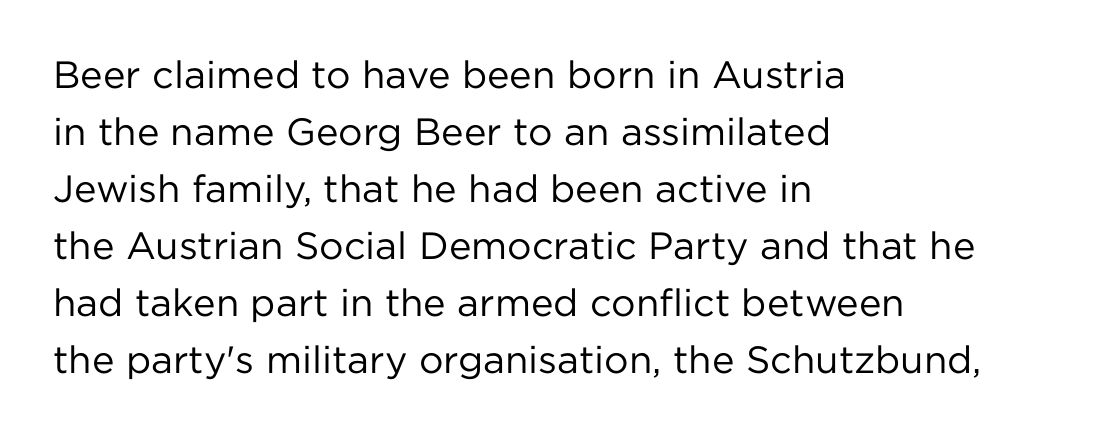
What stands out about the letter spacing? Nothing — it is the standard amount. The passage shown is not bold in any degree. This sample has the flowing, uneven cadence of proportional lettering. The font family rendered here belongs to the sans-serif group. Italic? Not at all — the glyphs are vertical.
